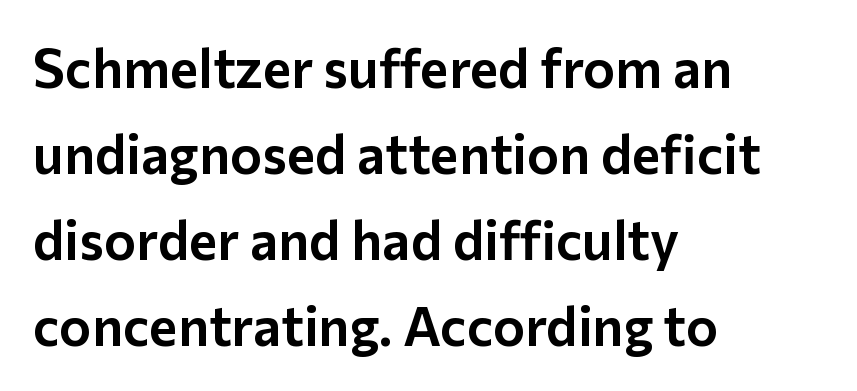
The image shows 54 px sans-serif type, upright; set left-aligned, normal line spacing (1.59x), normal letter spacing, not underlined; low stroke contrast and a medium x-height.
